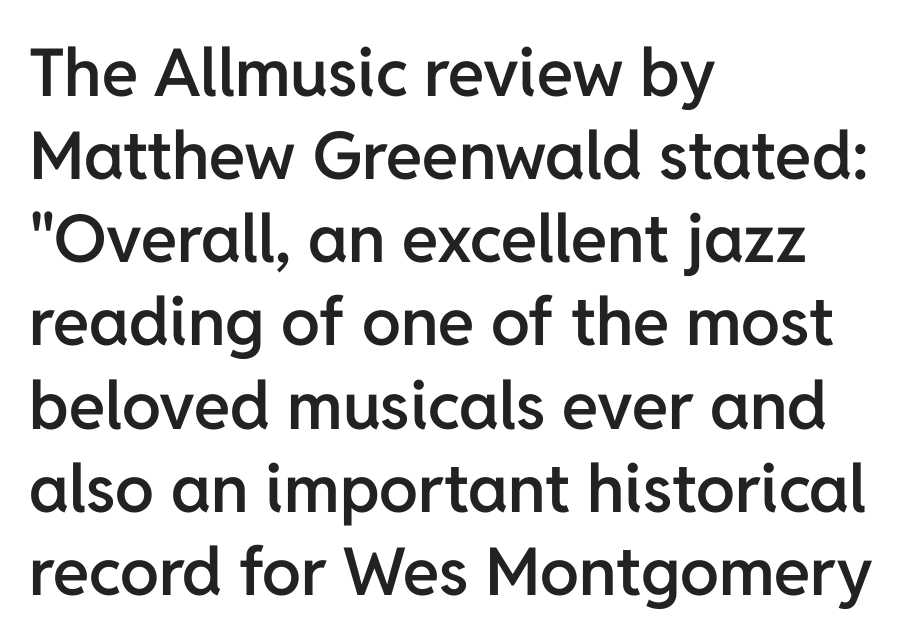
{"serif": "no", "italic": "no", "bold": "semi", "weight": "semibold", "width": "normal", "stroke_contrast": "low", "x_height": "medium", "monospaced": "no", "underline": "no", "align": "left", "line_spacing": "normal", "line_spacing_ratio": 1.26, "letter_spacing": "normal", "letter_spacing_em": 0.0, "glyph_px": 66}
